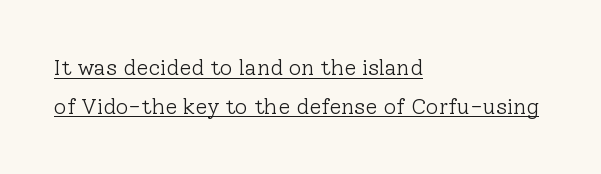
Q: Is the text bold? A: No.
Q: Is the text italic (slanted)? A: No, it is upright.
Q: Is the text underlined? A: Yes.
Q: How is the paragraph aligned? A: Left-aligned.
Q: Is the spacing between letters normal or unusually wide? A: Normal.
